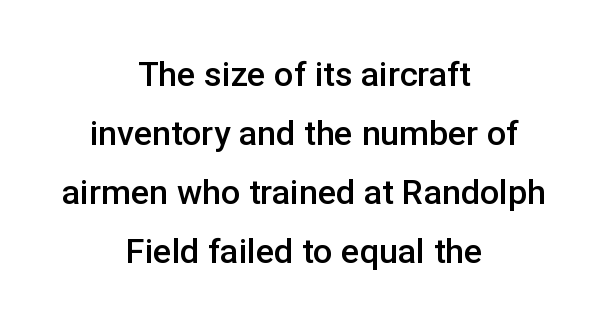
{"serif": "no", "italic": "no", "bold": "semi", "weight": "semibold", "width": "normal", "stroke_contrast": "low", "x_height": "medium", "monospaced": "no", "underline": "no", "align": "center", "line_spacing_ratio": 1.74, "letter_spacing": "normal", "letter_spacing_em": 0.0, "glyph_px": 34}
